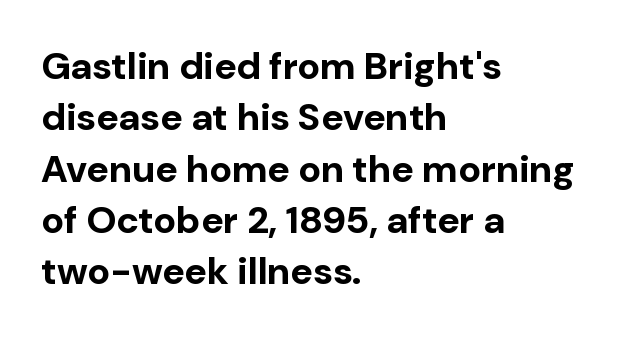
The image shows 38 px bold sans-serif type, upright; set left-aligned, normal line spacing (1.35x), normal letter spacing, not underlined; low stroke contrast and a medium x-height.
